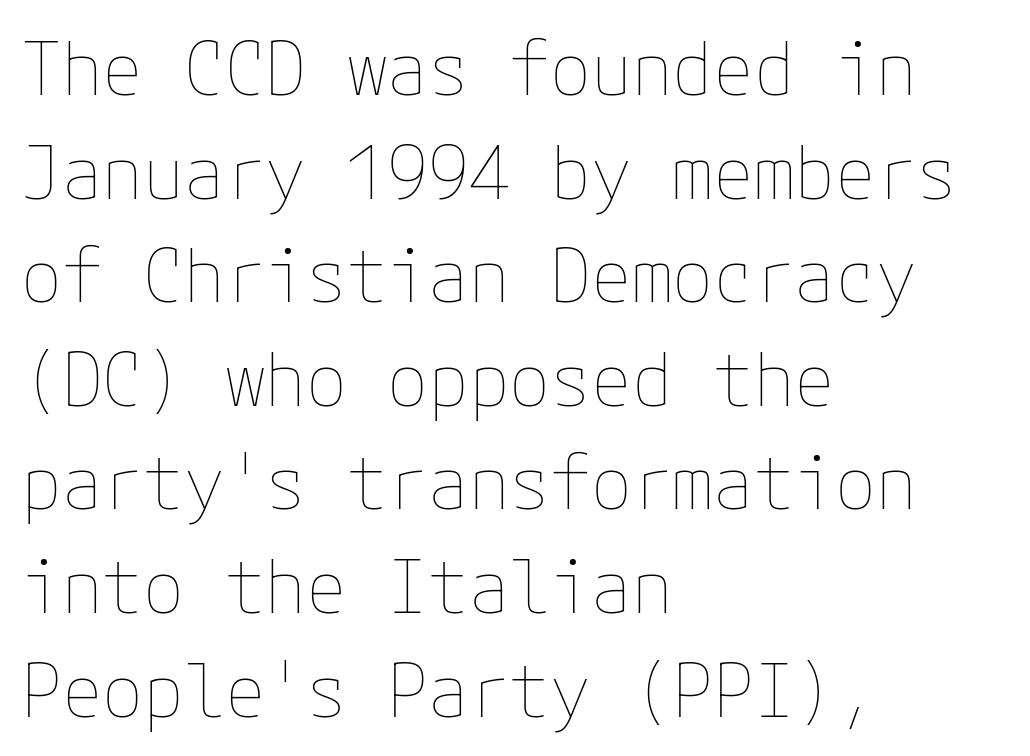
{"italic": "no", "bold": "no", "weight": "thin", "width": "normal", "stroke_contrast": "low", "x_height": "medium", "underline": "no", "align": "left", "line_spacing": "normal", "line_spacing_ratio": 1.4, "letter_spacing": "normal", "letter_spacing_em": 0.0, "glyph_px": 74}
